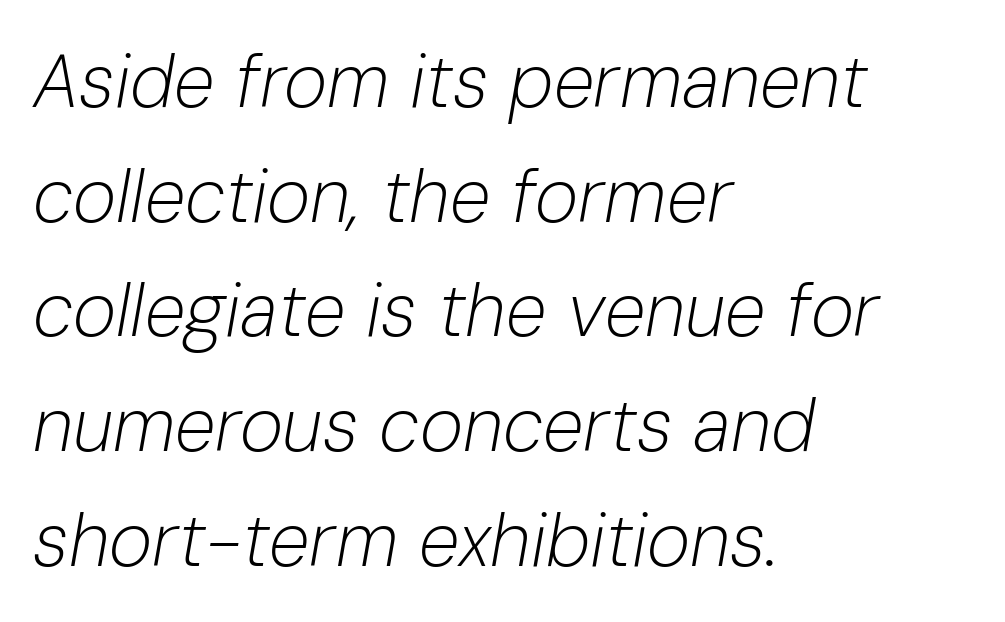
{"italic": "yes", "lean": "right", "slant_degrees": 10, "bold": "no", "weight": "light", "width": "normal", "stroke_contrast": "low", "x_height": "medium", "monospaced": "no", "underline": "no", "align": "left", "line_spacing": "normal", "line_spacing_ratio": 1.55, "letter_spacing": "normal", "letter_spacing_em": 0.0, "glyph_px": 74}
